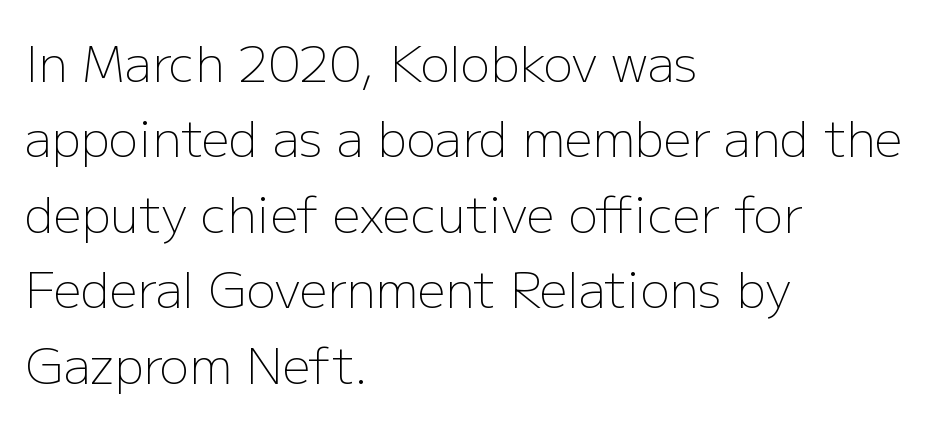
Q: Is the text bold? A: No.
Q: Is the text italic (slanted)? A: No, it is upright.
Q: Is the typeface a serif or a sans-serif typeface? A: Sans-serif.
Q: Is the text underlined? A: No.
Q: How is the paragraph aligned? A: Left-aligned.
Q: Is the spacing between letters normal or unusually wide? A: Normal.
Q: Is the spacing between lines tight, normal or loose? A: Normal.
Q: Width (condensed, normal, or wide)? A: Normal.
Q: Stroke contrast? A: Low.
Q: x-height? A: Medium.
Q: Monospaced? A: No.
